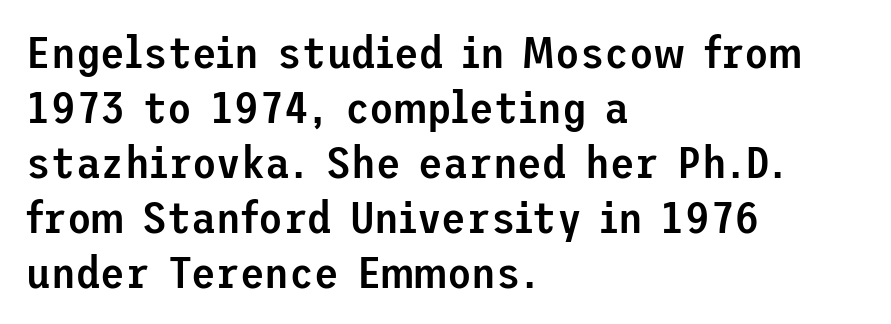
{"serif": "no", "italic": "no", "bold": "semi", "weight": "semibold", "width": "normal", "stroke_contrast": "low", "x_height": "medium", "underline": "no", "align": "left", "line_spacing_ratio": 1.22, "letter_spacing": "normal", "letter_spacing_em": 0.0, "glyph_px": 45}
